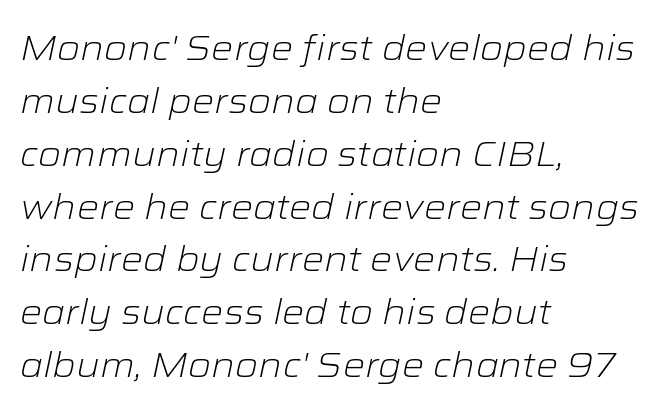
Q: Is the text bold? A: No.
Q: Is the text italic (slanted)? A: Yes, it leans right by about 12 degrees.
Q: Is the text underlined? A: No.
Q: How is the paragraph aligned? A: Left-aligned.
Q: Is the spacing between letters normal or unusually wide? A: Normal.
Q: Is the spacing between lines tight, normal or loose? A: Normal.
Q: Width (condensed, normal, or wide)? A: Wide.
Q: Stroke contrast? A: Low.
Q: x-height? A: Medium.
Q: Monospaced? A: No.
